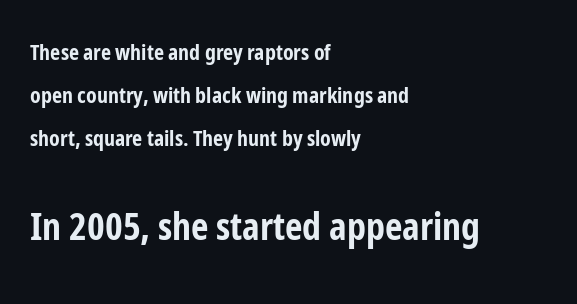
Q: Is the text bold? A: Yes.
Q: Is the text italic (slanted)? A: No, it is upright.
Q: Is the typeface a serif or a sans-serif typeface? A: Sans-serif.
Q: Is the text underlined? A: No.
Q: How is the paragraph aligned? A: Left-aligned.
Q: Is the spacing between letters normal or unusually wide? A: Normal.
Q: Is the spacing between lines tight, normal or loose? A: Loose.
Q: Which block of text is set in a larger size, the first (top) or the second (bottom)? A: The second (bottom) one.
Q: Width (condensed, normal, or wide)? A: Condensed.
Q: Stroke contrast? A: Low.
Q: x-height? A: Medium.
Q: Monospaced? A: No.
